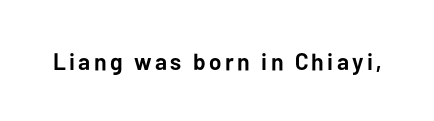
{"italic": "no", "bold": "yes", "underline": "no", "glyph_px": 24}
